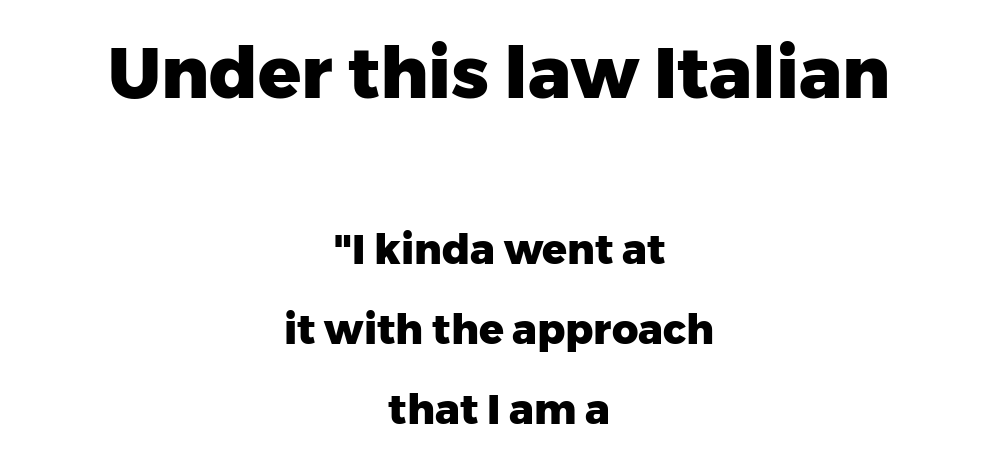
Q: Is the text bold? A: Yes.
Q: Is the text italic (slanted)? A: No, it is upright.
Q: Is the typeface a serif or a sans-serif typeface? A: Sans-serif.
Q: Is the text underlined? A: No.
Q: How is the paragraph aligned? A: Centered.
Q: Is the spacing between letters normal or unusually wide? A: Normal.
Q: Is the spacing between lines tight, normal or loose? A: Loose.
Q: Which block of text is set in a larger size, the first (top) or the second (bottom)? A: The first (top) one.
Q: Width (condensed, normal, or wide)? A: Normal.
Q: Stroke contrast? A: Low.
Q: x-height? A: Medium.
Q: Monospaced? A: No.
